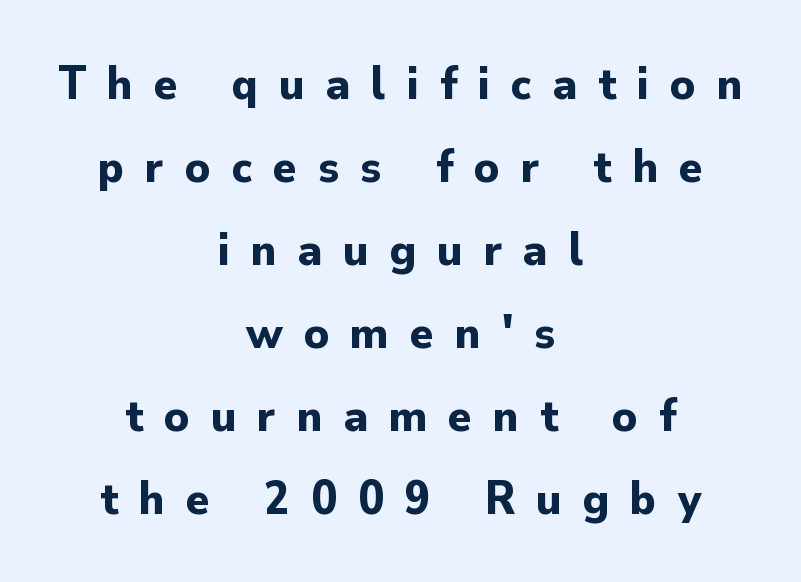
The image shows 48 px bold sans-serif type, upright; set centered, line spacing 1.73x, unusually wide letter spacing (+0.44 em), not underlined; low stroke contrast and a small x-height.
